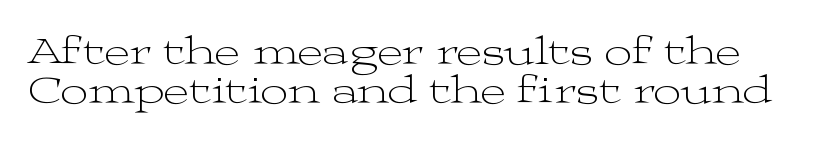
Do the characters align in a grid? No, the font is proportional. Rendered with straight, roman letterforms. Rows of type sit shoulder to shoulder in the vertical direction. This sample uses plain, unmodified letter spacing. The gap between lines stays unmarked.
